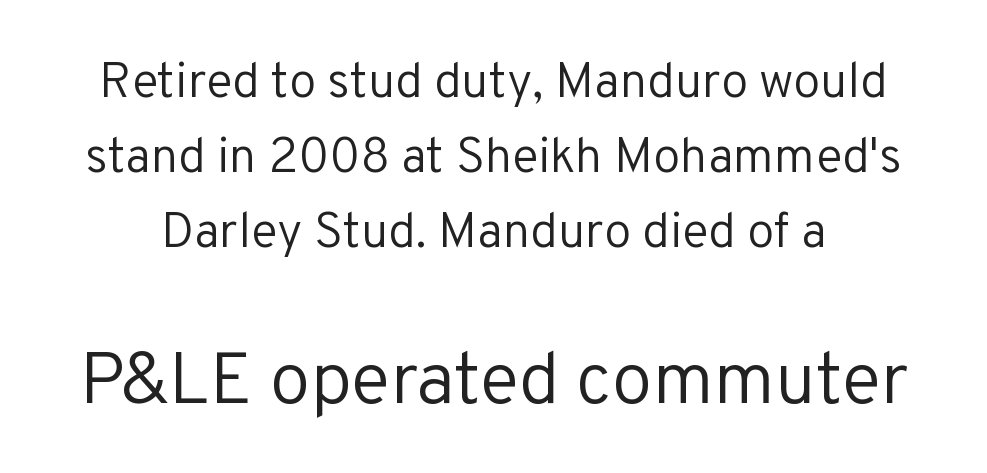
The image shows 73 px regular-weight sans-serif type, upright; set normal line spacing (1.53x), normal letter spacing, not underlined; the second (bottom) block is 1.49x larger; low stroke contrast and a medium x-height.
